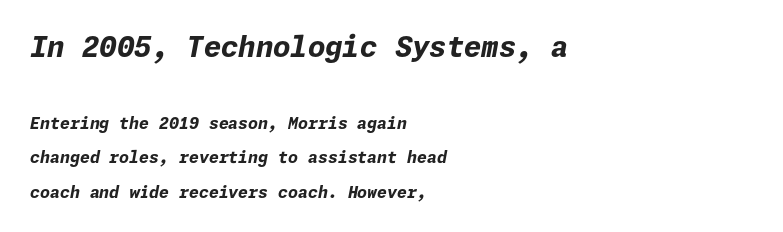
Here the first block reads like a headline and the second like body copy. Check under the words: just untouched page. The line texture is even and compact thanks to regular tracking. Is the block centered? No — it sits flush against the left margin.
